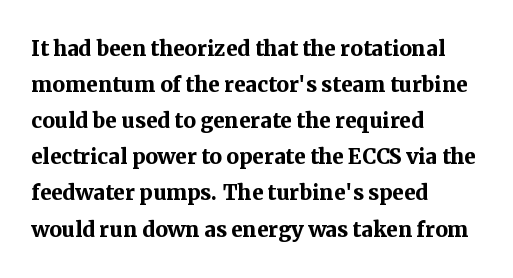
Spacing between characters is what you'd get straight out of the box. Upright lettering throughout. Honestly, the row spacing looks completely unremarkable. Where is the straight margin? On the left.
